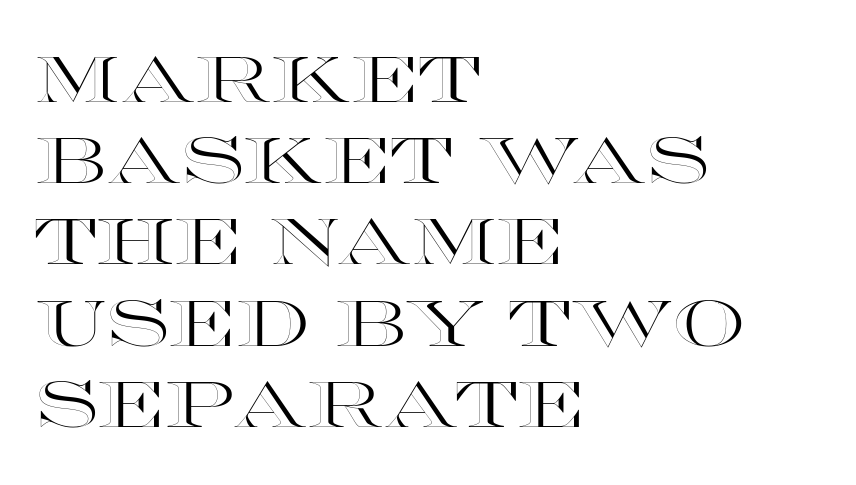
Line spacing here is normal. Tall strokes in this sample are plumb rather than angled. You could call the tracking neutral — neither tight nor loose. Which margin do the lines hug? The left one — the right edge is uneven.
